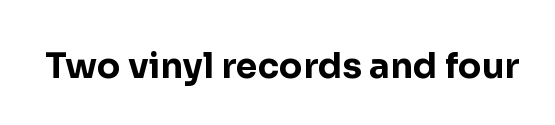
Tall strokes in this sample are plumb rather than angled. Varying glyph widths throughout — classic text-font behaviour. Default kerning and tracking; the words read as compact shapes. Its strokes are broad and dark, the hallmark of bold type. Quick note: underline off.
